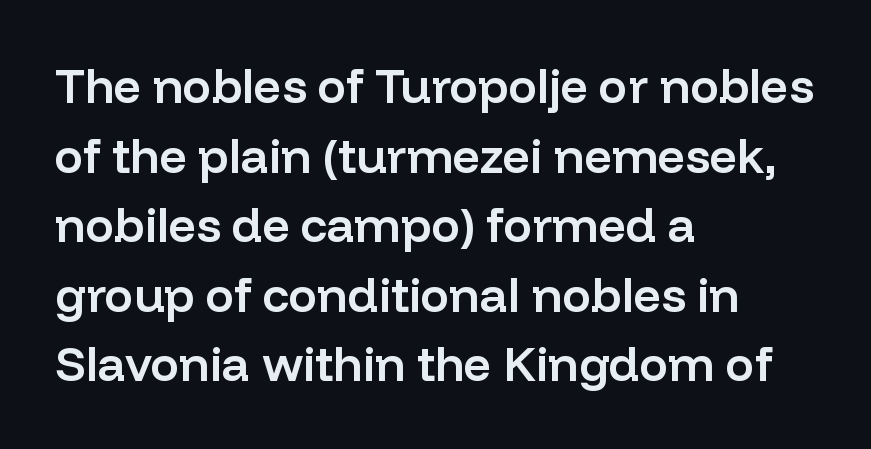
The image shows 48 px semibold sans-serif type, upright; set left-aligned, normal line spacing (1.45x), normal letter spacing, not underlined; low stroke contrast and a medium x-height.
